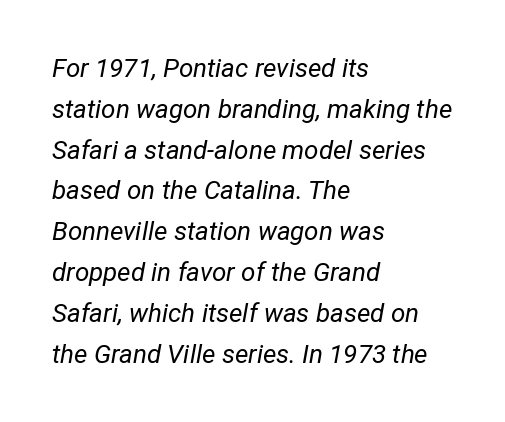
The image shows 26 px text type, italic (leaning right); set left-aligned, normal line spacing (1.57x), normal letter spacing, not underlined.
